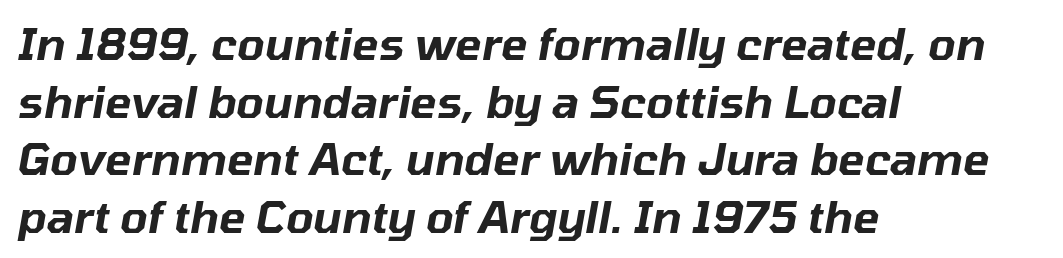
Q: Is the text italic (slanted)? A: Yes, it leans right by about 10 degrees.
Q: Is the text underlined? A: No.
Q: How is the paragraph aligned? A: Left-aligned.
Q: Is the spacing between letters normal or unusually wide? A: Normal.
Q: Is the spacing between lines tight, normal or loose? A: Normal.
Q: Width (condensed, normal, or wide)? A: Normal.
Q: Stroke contrast? A: Low.
Q: x-height? A: Medium.
Q: Monospaced? A: No.
